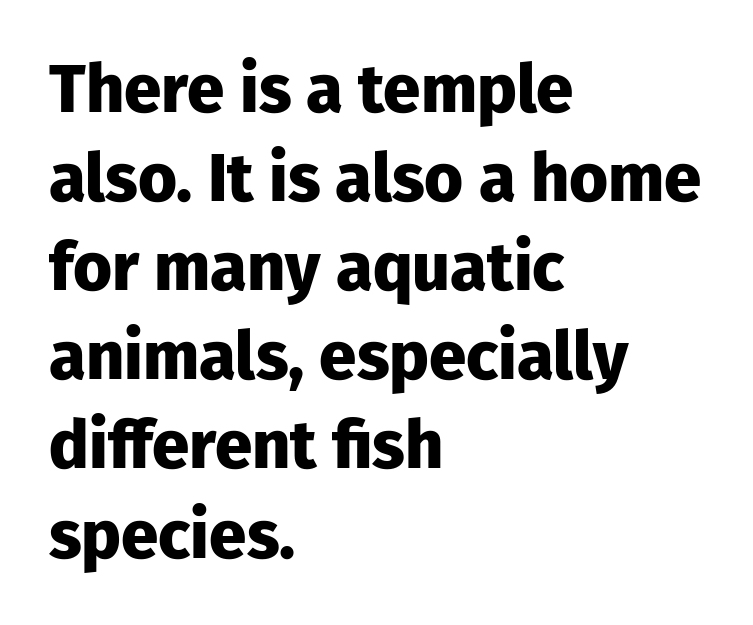
{"serif": "no", "italic": "no", "bold": "yes", "weight": "heavy", "width": "normal", "stroke_contrast": "low", "x_height": "medium", "monospaced": "no", "underline": "no", "align": "left", "line_spacing": "normal", "line_spacing_ratio": 1.33, "letter_spacing": "normal", "letter_spacing_em": 0.0, "glyph_px": 67}
